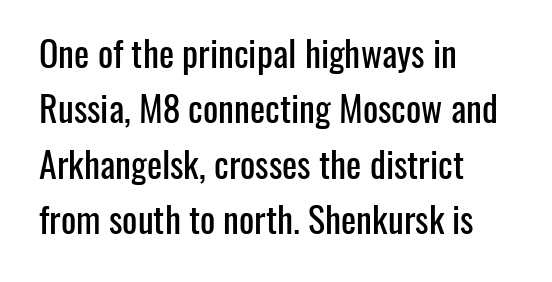
Q: Is the text italic (slanted)? A: No, it is upright.
Q: Is the typeface a serif or a sans-serif typeface? A: Sans-serif.
Q: Is the text underlined? A: No.
Q: How is the paragraph aligned? A: Left-aligned.
Q: Is the spacing between letters normal or unusually wide? A: Normal.
Q: Is the spacing between lines tight, normal or loose? A: Normal.
Q: Width (condensed, normal, or wide)? A: Condensed.
Q: Stroke contrast? A: Low.
Q: x-height? A: Medium.
Q: Monospaced? A: No.
